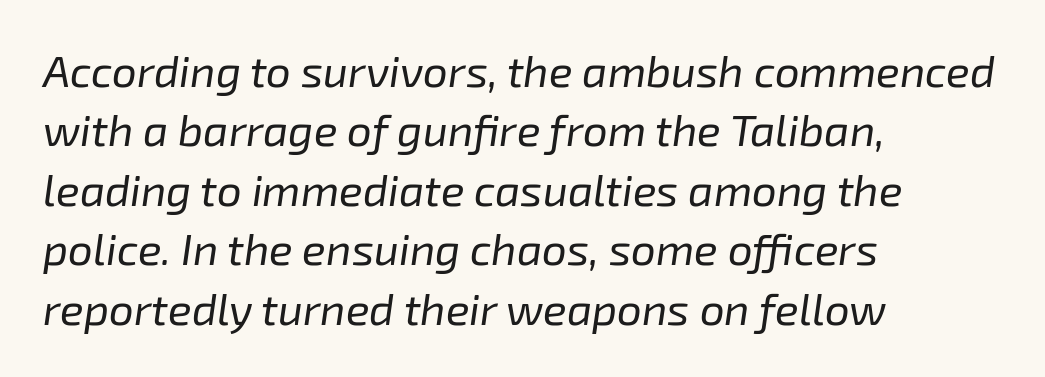
Q: Is the text bold? A: No.
Q: Is the text italic (slanted)? A: Yes, it leans right by about 8 degrees.
Q: Is the text underlined? A: No.
Q: How is the paragraph aligned? A: Left-aligned.
Q: Is the spacing between letters normal or unusually wide? A: Normal.
Q: Is the spacing between lines tight, normal or loose? A: Normal.
Q: Width (condensed, normal, or wide)? A: Normal.
Q: Stroke contrast? A: Low.
Q: x-height? A: Medium.
Q: Monospaced? A: No.
